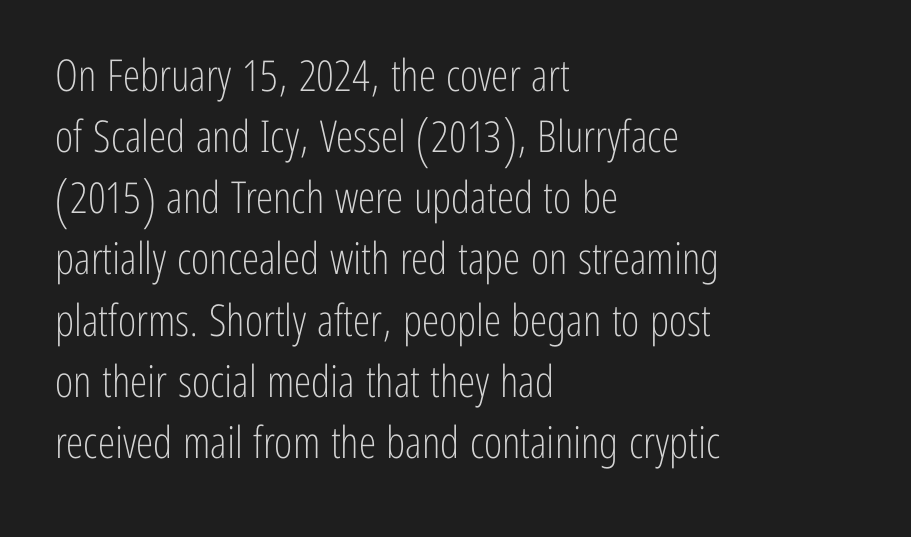
Descenders hang freely into open space. The font family rendered here belongs to the sans-serif group. Every character sits straight up, as roman type does. Proportional: the letters do not fall into vertical columns. The gaps between neighbouring characters are ordinary and unremarkable.
